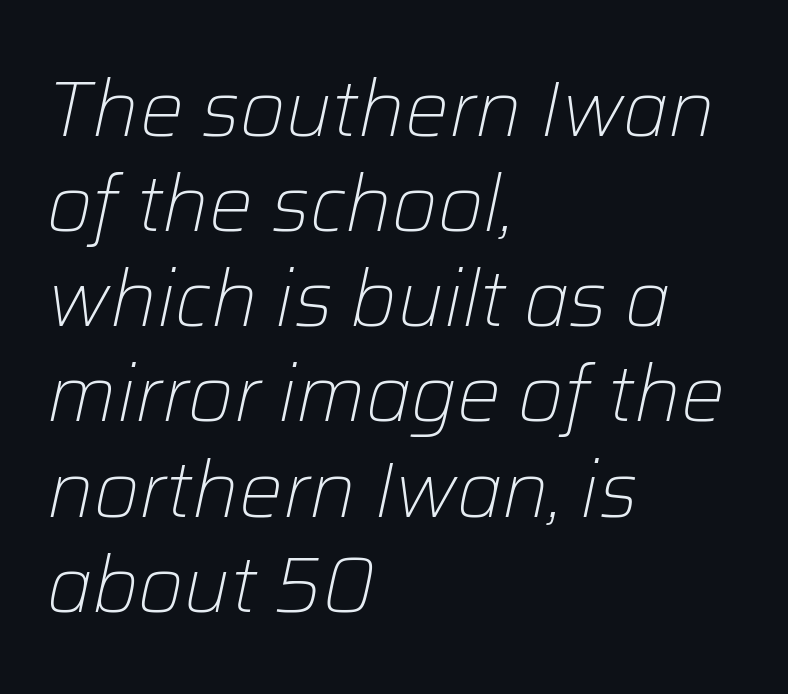
Slant detected: the letters are inclined. This sample has the flowing, uneven cadence of proportional lettering. Alignment: flush left. The zone under the glyphs is completely vacant. Ink coverage per letter is moderate at most.
